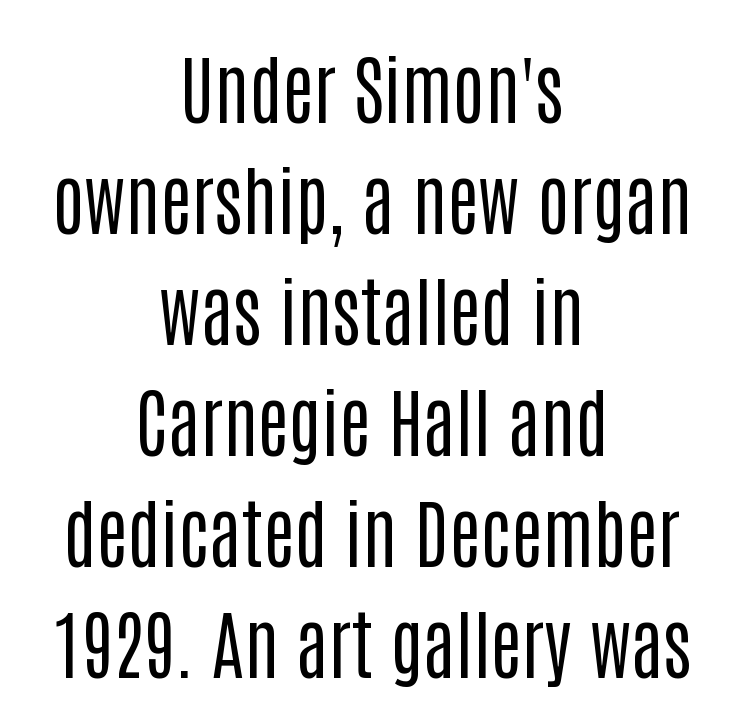
The image shows 75 px regular-weight, condensed sans-serif type, upright; set centered, normal line spacing (1.48x), normal letter spacing, not underlined; low stroke contrast and a large x-height.
